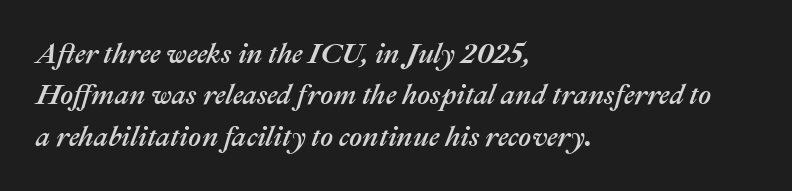
{"italic": "yes", "lean": "right", "slant_degrees": 22, "width": "normal", "stroke_contrast": "medium", "x_height": "medium", "monospaced": "no", "underline": "no", "align": "left", "line_spacing": "normal", "line_spacing_ratio": 1.48, "letter_spacing": "normal", "letter_spacing_em": 0.0, "glyph_px": 28}
